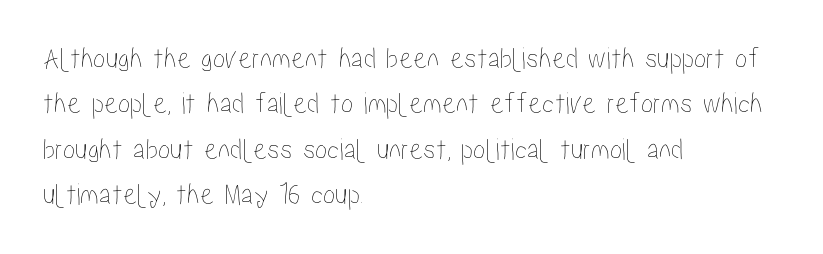
{"italic": "no", "width": "condensed", "stroke_contrast": "low", "x_height": "medium", "monospaced": "no", "underline": "no", "align": "left", "line_spacing": "normal", "line_spacing_ratio": 1.46, "letter_spacing": "normal", "letter_spacing_em": 0.0, "glyph_px": 31}
